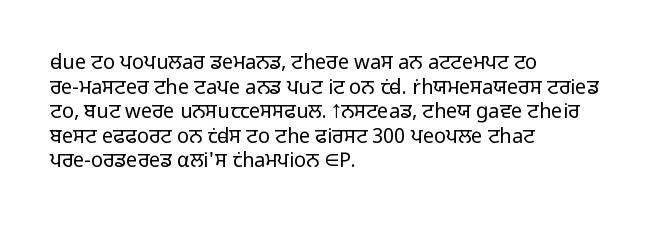
The image shows 20 px text type, upright; set left-aligned, line spacing 1.23x, normal letter spacing, not underlined.
